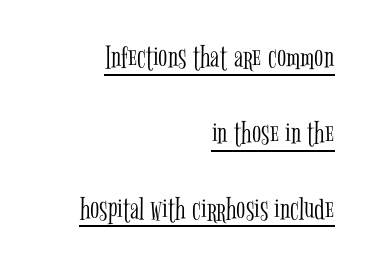
You can see a thin bar hugging the bottom of the glyphs. The face used here is rendered with its standard letterfit. Caption: multi-line text, flush right, ragged left. One glance says open: line gaps are wider than usual. Is the type heavy? It reads as light-to-regular instead.
